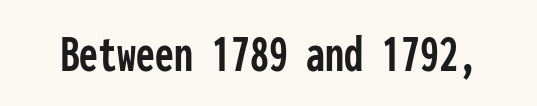
The face used here is monospaced, like something from a code editor. Bare-footed words on every line. The horizontal fit of the characters is conventional and even. Does the type have serifs? No, each stem ends abruptly. Unlike italic type, these characters show no tilt at all.
